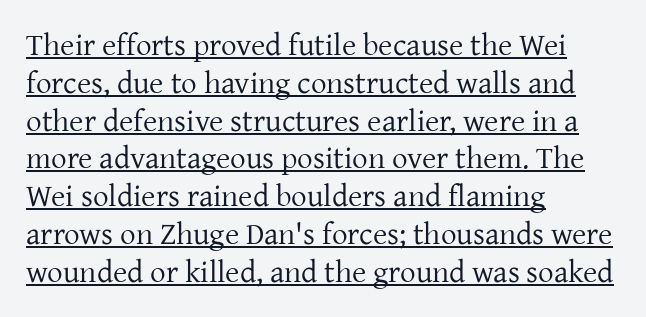
The passage shown has conventional tracking throughout. Each letter keeps its own natural width here, so spacing adapts to shape. Compared with a typical body face, this is equally light or lighter still. Typeset ragged right — the left edge is the straight one. This sample uses an upright cut, with every glyph sitting square on the baseline.
